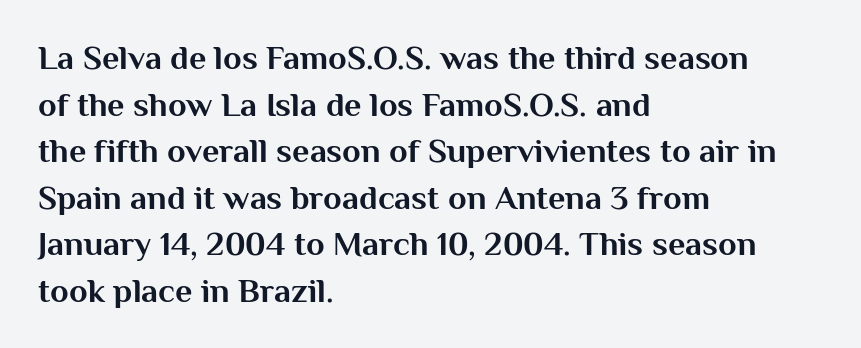
Q: Is the text bold? A: Yes.
Q: Is the text italic (slanted)? A: No, it is upright.
Q: Is the typeface a serif or a sans-serif typeface? A: Sans-serif.
Q: Is the text underlined? A: No.
Q: How is the paragraph aligned? A: Left-aligned.
Q: Is the spacing between letters normal or unusually wide? A: Normal.
Q: Is the spacing between lines tight, normal or loose? A: Normal.
Q: Width (condensed, normal, or wide)? A: Normal.
Q: Stroke contrast? A: Medium.
Q: x-height? A: Medium.
Q: Monospaced? A: No.
